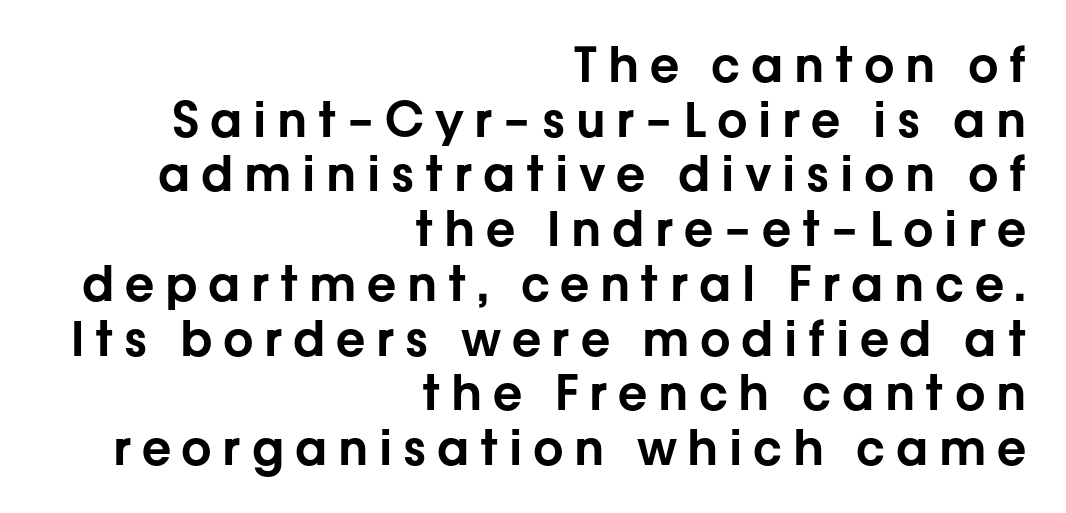
The image shows 48 px sans-serif type, upright; set right-aligned, tight line spacing (1.14x), unusually wide letter spacing (+0.22 em), not underlined; low stroke contrast and a medium x-height.
